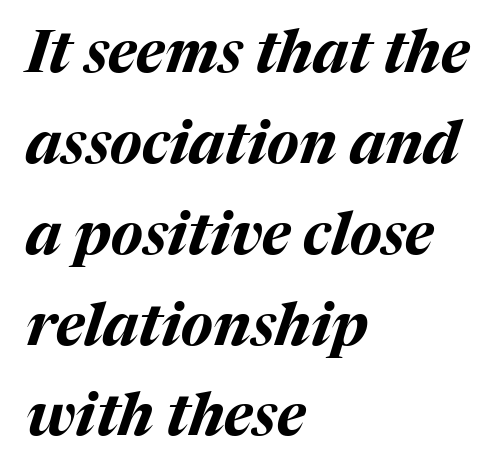
{"italic": "yes", "lean": "right", "slant_degrees": 17, "bold": "yes", "weight": "bold", "width": "normal", "stroke_contrast": "medium", "x_height": "medium", "monospaced": "no", "underline": "no", "align": "left", "line_spacing": "normal", "line_spacing_ratio": 1.54, "letter_spacing": "normal", "letter_spacing_em": 0.0, "glyph_px": 59}
